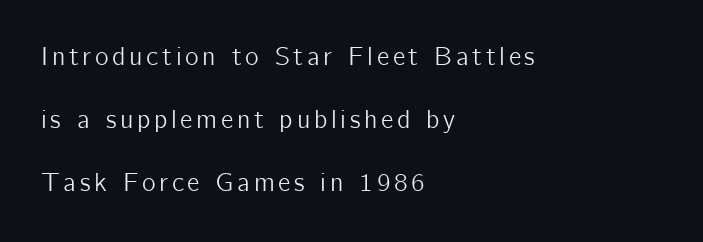
Q: Is the text italic (slanted)? A: No, it is upright.
Q: Is the text underlined? A: No.
Q: How is the paragraph aligned? A: Left-aligned.
Q: Is the spacing between lines tight, normal or loose? A: Loose.
